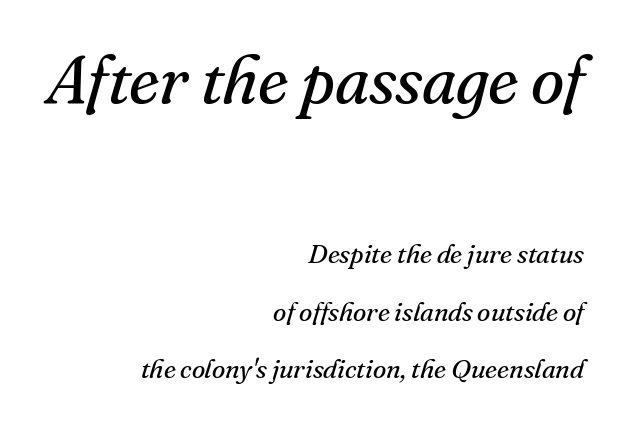
Q: Is the text bold? A: No.
Q: Is the text italic (slanted)? A: Yes, it leans right by about 16 degrees.
Q: Is the typeface a serif or a sans-serif typeface? A: Serif.
Q: Is the text underlined? A: No.
Q: How is the paragraph aligned? A: Right-aligned.
Q: Is the spacing between letters normal or unusually wide? A: Normal.
Q: Is the spacing between lines tight, normal or loose? A: Loose.
Q: Which block of text is set in a larger size, the first (top) or the second (bottom)? A: The first (top) one.
Q: Width (condensed, normal, or wide)? A: Normal.
Q: Stroke contrast? A: Medium.
Q: x-height? A: Small.
Q: Monospaced? A: No.
